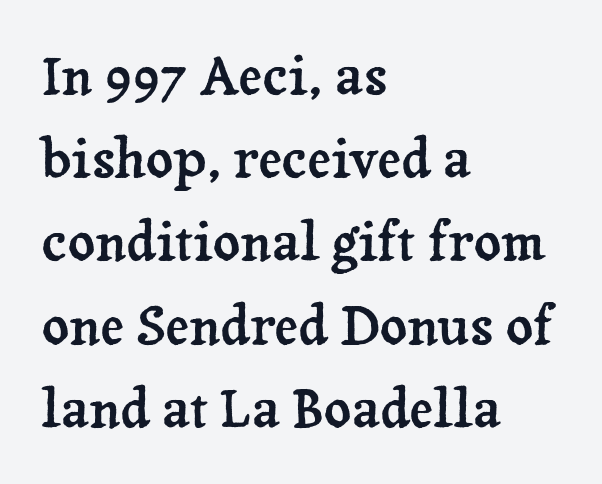
Proportional: the letters do not fall into vertical columns. Ascenders rise straight up at ninety degrees. Does the leading feel generous? No, just average. To sum up the face: it has serifs. Has an underline been added? It has not.
